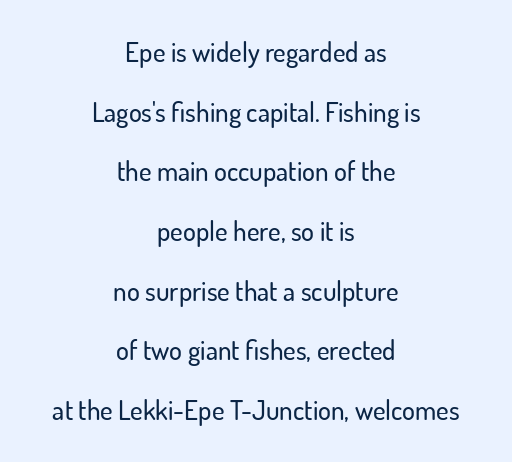
Caption: multi-line text, centered on the measure. The strip under each line holds only bare page. The type sits square on the baseline with zero lean. The block of text is sparse from top to bottom, with ample space between rows. In terms of letterspacing, this is plain default setting.
